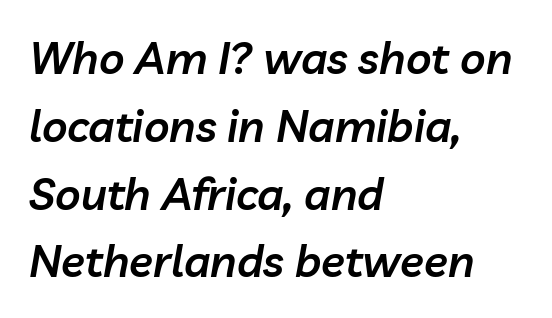
The image shows 44 px semibold type, italic (leaning right); set left-aligned, normal line spacing (1.54x), normal letter spacing, not underlined; low stroke contrast and a medium x-height.
